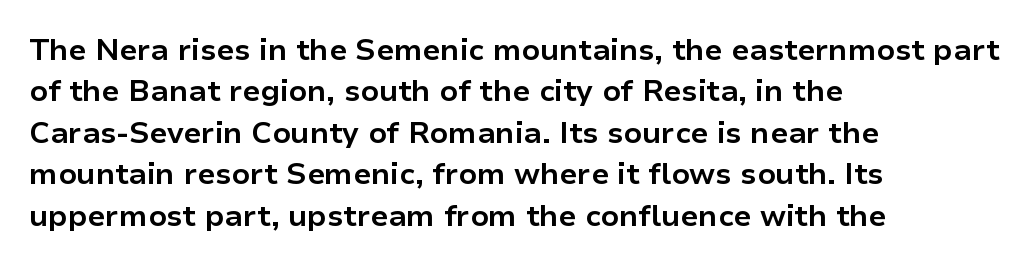
Q: Is the text bold? A: Yes.
Q: Is the text italic (slanted)? A: No, it is upright.
Q: Is the typeface a serif or a sans-serif typeface? A: Sans-serif.
Q: Is the text underlined? A: No.
Q: How is the paragraph aligned? A: Left-aligned.
Q: Is the spacing between letters normal or unusually wide? A: Normal.
Q: Is the spacing between lines tight, normal or loose? A: Normal.
Q: Width (condensed, normal, or wide)? A: Normal.
Q: Stroke contrast? A: Low.
Q: x-height? A: Medium.
Q: Monospaced? A: No.
